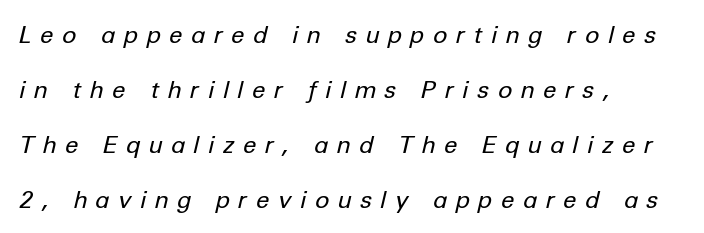
{"italic": "yes", "lean": "right", "slant_degrees": 12, "bold": "no", "underline": "no", "align": "left", "line_spacing": "loose", "line_spacing_ratio": 2.29, "letter_spacing": "wide", "letter_spacing_em": 0.38, "glyph_px": 24}
